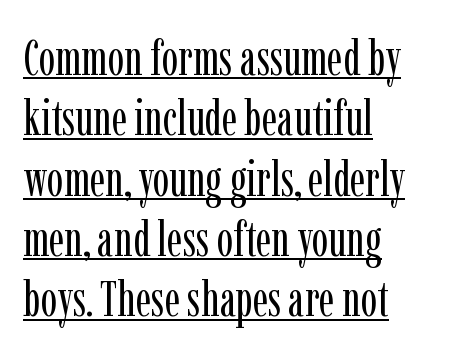
{"serif": "yes", "italic": "no", "bold": "no", "weight": "regular", "width": "condensed", "stroke_contrast": "low", "x_height": "medium", "monospaced": "no", "underline": "yes", "align": "left", "line_spacing_ratio": 1.23, "letter_spacing": "normal", "letter_spacing_em": 0.0, "glyph_px": 49}
